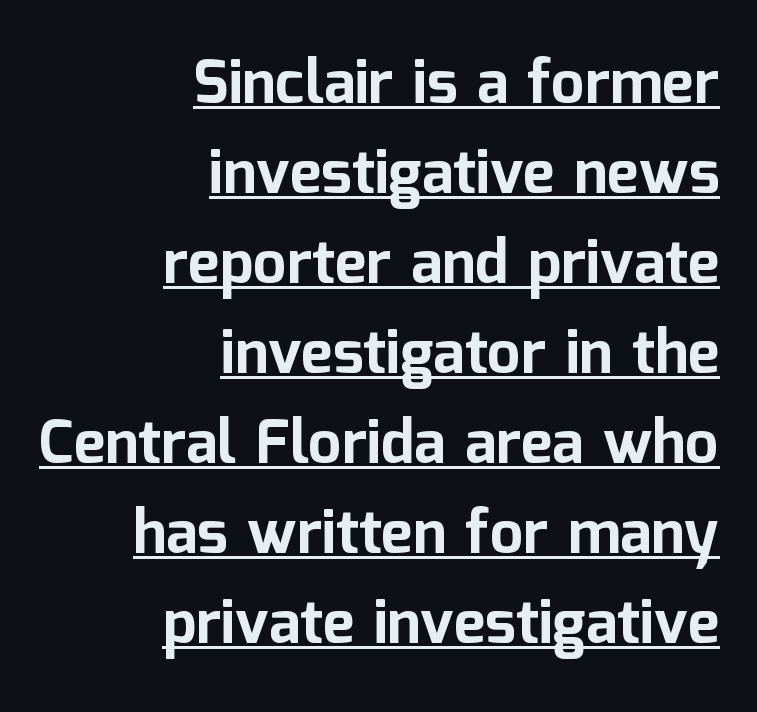
The image shows 60 px bold sans-serif type, upright; set right-aligned, normal line spacing (1.5x), normal letter spacing, underlined; low stroke contrast and a medium x-height.
